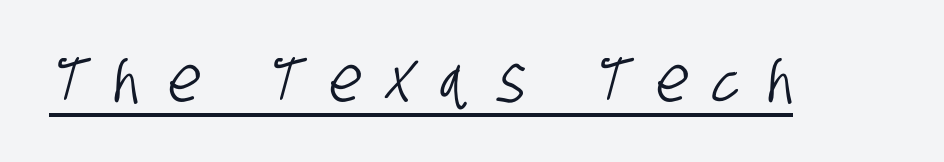
{"serif": "no", "width": "condensed", "stroke_contrast": "low", "x_height": "large", "monospaced": "no", "underline": "yes", "letter_spacing": "wide", "letter_spacing_em": 0.42, "glyph_px": 63}
